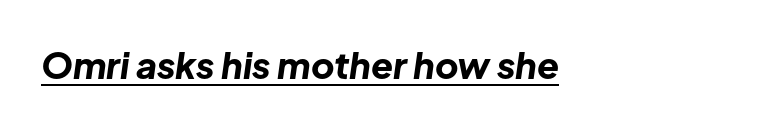
Q: Is the text bold? A: Yes.
Q: Is the text italic (slanted)? A: Yes, it leans right by about 8 degrees.
Q: Is the text underlined? A: Yes.
Q: Is the spacing between letters normal or unusually wide? A: Normal.
Q: Width (condensed, normal, or wide)? A: Normal.
Q: Stroke contrast? A: Low.
Q: x-height? A: Medium.
Q: Monospaced? A: No.
